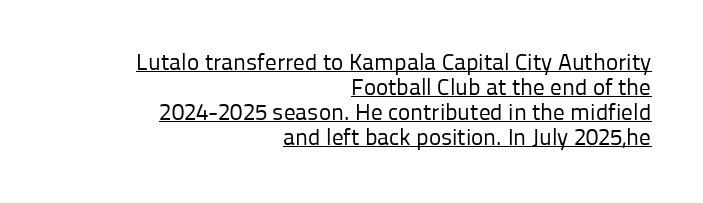
Posture: upright roman. Inter-character spacing is left at the font's built-in metrics. These lines stack with their right ends in a neat column. Vertical spacing — tight.
